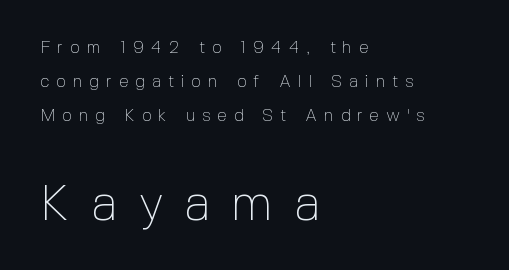
The glyphs in this specimen are sans serif. If you drew a line through each stem, it would be perfectly vertical. Each line starts at the same left margin while the right side varies. Think standard paragraph weight, or any step lighter than that.
